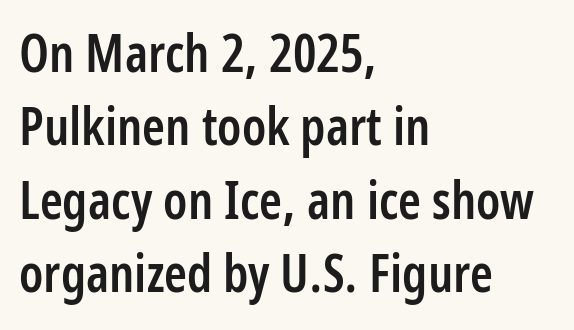
The image shows 52 px semibold, condensed sans-serif type, upright; set left-aligned, normal line spacing (1.41x), normal letter spacing, not underlined; low stroke contrast and a medium x-height.
